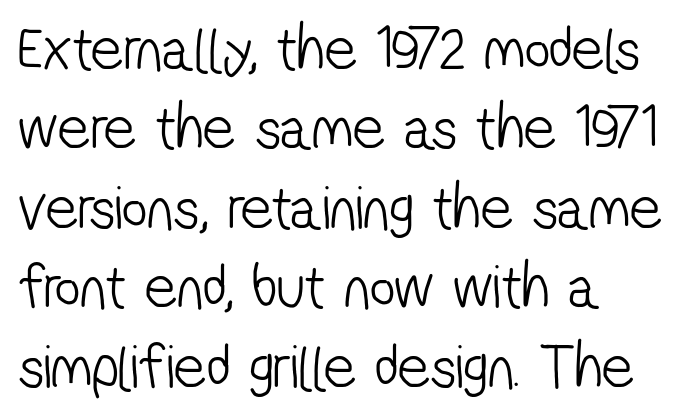
Spacing between characters is what you'd get straight out of the box. Varying glyph widths throughout — classic text-font behaviour. You can tell from the bare stems that sans-serif type was used. The compositor pushed each line to the left boundary. Vertical stems look standard width or narrower in stroke.
